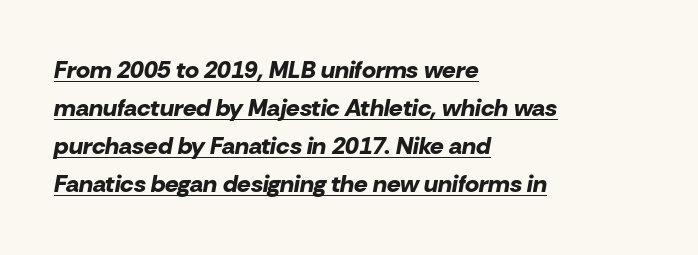
The image shows 24 px bold type, italic (leaning right); set left-aligned, normal line spacing (1.59x), normal letter spacing, underlined.
